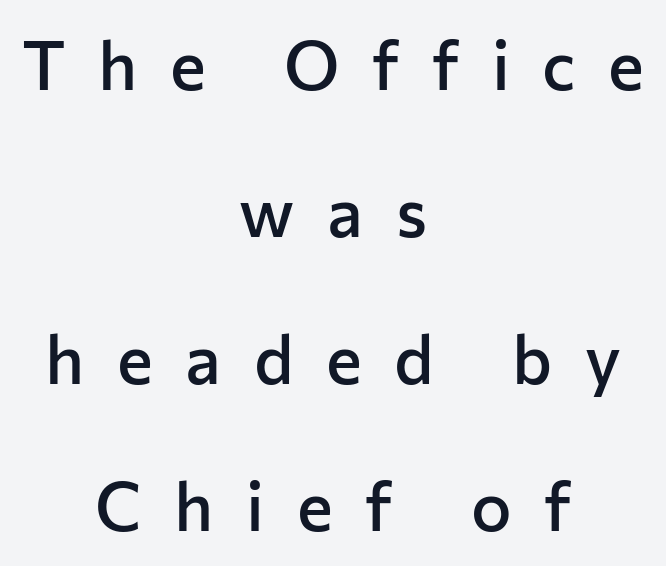
The image shows 68 px semibold sans-serif type, upright; set centered, loose line spacing (2.16x), unusually wide letter spacing (+0.48 em), not underlined; low stroke contrast and a medium x-height.
